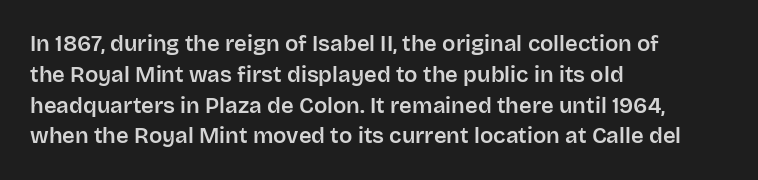
The image shows 22 px text type, upright; set left-aligned, normal line spacing (1.4x), normal letter spacing, not underlined.
